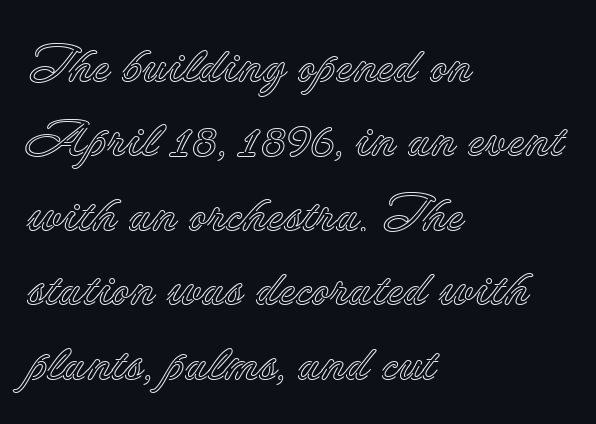
{"width": "normal", "x_height": "small", "monospaced": "no", "underline": "no", "align": "left", "line_spacing": "normal", "line_spacing_ratio": 1.46, "letter_spacing": "normal", "letter_spacing_em": 0.0, "glyph_px": 51}
